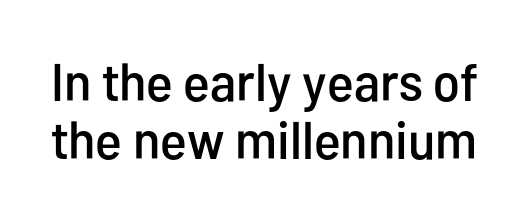
{"serif": "no", "italic": "no", "width": "condensed", "stroke_contrast": "low", "x_height": "medium", "monospaced": "no", "underline": "no", "line_spacing": "tight", "line_spacing_ratio": 1.09, "letter_spacing": "normal", "letter_spacing_em": 0.0, "glyph_px": 53}
